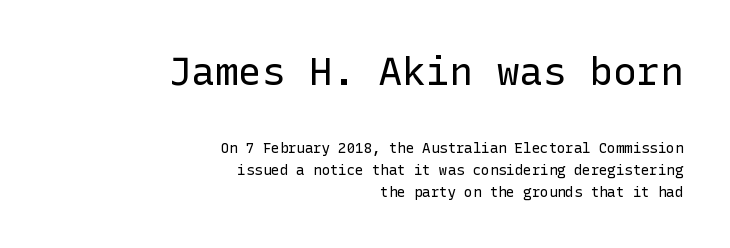
The letters stand straight up with perfectly vertical stems. Caption: standard tracking, unaltered. Short and long lines alike share a common ending point at right. The letters in the upper block stand taller than those in the block below.
